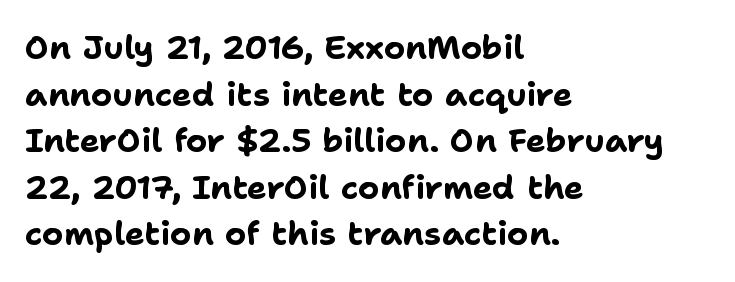
The image shows 33 px bold sans-serif type, upright; set left-aligned, normal line spacing (1.41x), normal letter spacing, not underlined; low stroke contrast and a medium x-height.
